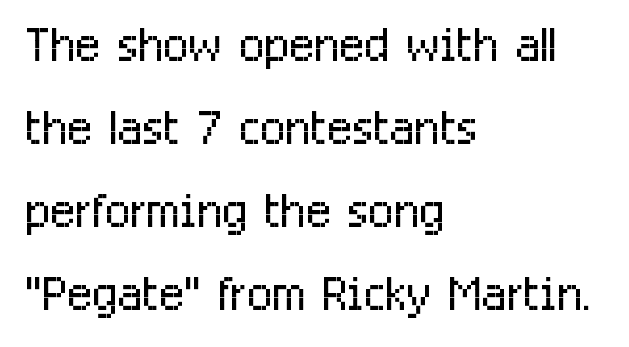
Here the glyphs are tracked normally, forming tight word shapes. The passage shown is typed in a proportional face where columns would drift. The face looks like a standard text weight, possibly lighter. A student would call this left alignment; a typographer would say flush left, rag right.
